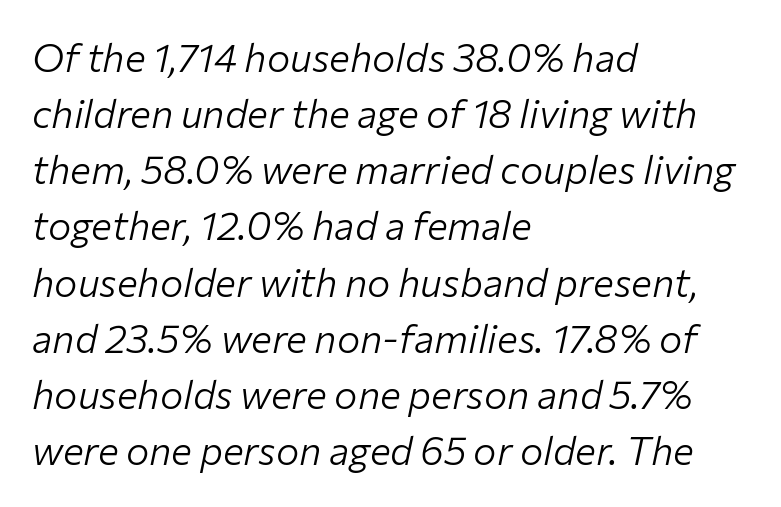
Q: Is the text bold? A: No.
Q: Is the text italic (slanted)? A: Yes, it leans right by about 12 degrees.
Q: Is the text underlined? A: No.
Q: How is the paragraph aligned? A: Left-aligned.
Q: Is the spacing between letters normal or unusually wide? A: Normal.
Q: Is the spacing between lines tight, normal or loose? A: Normal.
Q: Width (condensed, normal, or wide)? A: Normal.
Q: Stroke contrast? A: Low.
Q: x-height? A: Medium.
Q: Monospaced? A: No.
